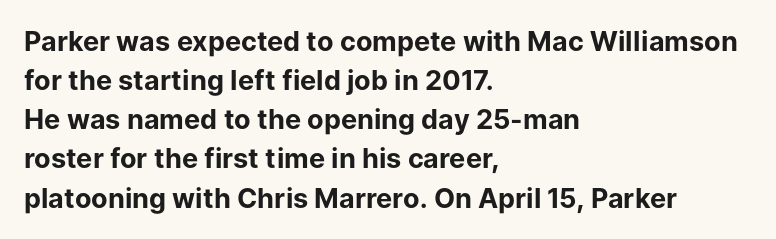
The image shows 27 px bold type, upright; set left-aligned, normal line spacing (1.45x), normal letter spacing, not underlined.
